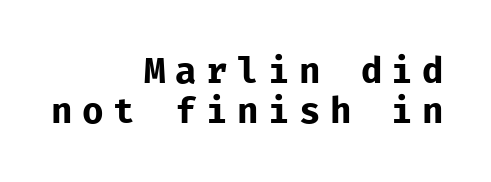
The image shows 36 px regular-weight sans-serif type, upright, monospaced; set right-aligned, tight line spacing (1.1x), unusually wide letter spacing (+0.26 em), not underlined; low stroke contrast and a medium x-height.
